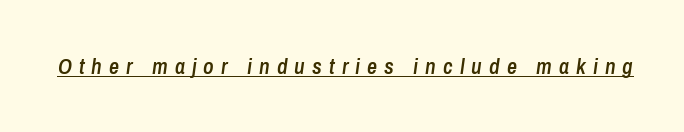
{"italic": "yes", "lean": "right", "slant_degrees": 8, "bold": "semi", "underline": "yes", "letter_spacing": "wide", "letter_spacing_em": 0.32, "glyph_px": 22}
